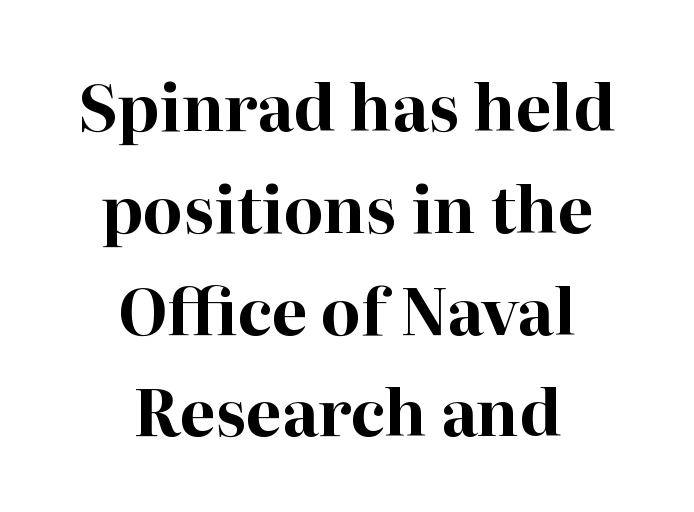
Q: Is the text bold? A: Yes.
Q: Is the text italic (slanted)? A: No, it is upright.
Q: Is the typeface a serif or a sans-serif typeface? A: Serif.
Q: Is the text underlined? A: No.
Q: How is the paragraph aligned? A: Centered.
Q: Is the spacing between letters normal or unusually wide? A: Normal.
Q: Is the spacing between lines tight, normal or loose? A: Normal.
Q: Width (condensed, normal, or wide)? A: Normal.
Q: Stroke contrast? A: High.
Q: x-height? A: Medium.
Q: Monospaced? A: No.
